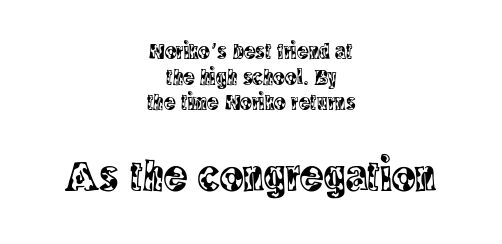
The image shows 44 px condensed serif type, upright; set centered, line spacing 1.17x, normal letter spacing, not underlined; the second (bottom) block is 2.0x larger; a large x-height.
